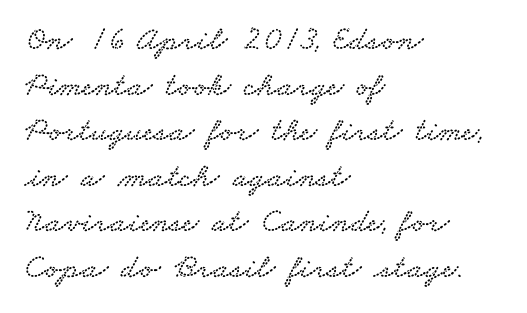
Descenders hang freely into open space. Typeset ragged right — the left edge is the straight one. One glance says typical: line gaps are just what's usual. Look at the tracking — it's just the regular setting, nothing added. Each letter keeps its own natural width here, so spacing adapts to shape.
